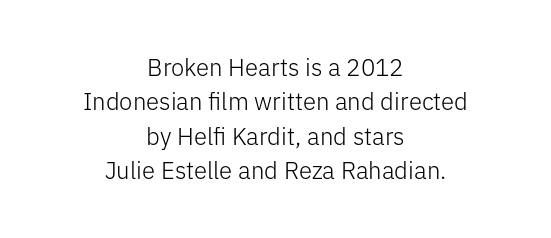
Q: Is the text bold? A: No.
Q: Is the text italic (slanted)? A: No, it is upright.
Q: Is the text underlined? A: No.
Q: How is the paragraph aligned? A: Centered.
Q: Is the spacing between letters normal or unusually wide? A: Normal.
Q: Is the spacing between lines tight, normal or loose? A: Normal.
